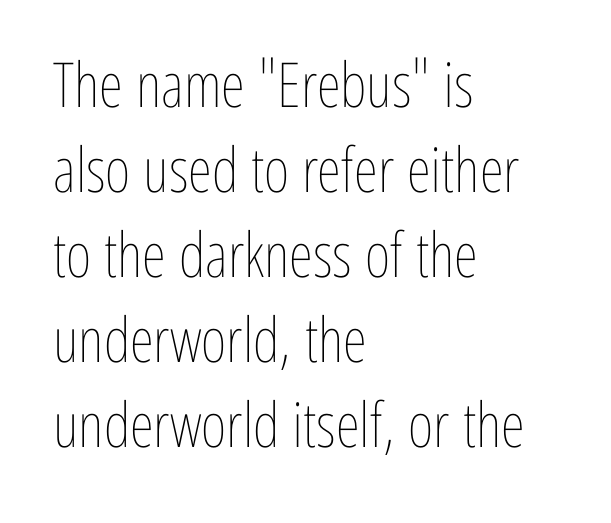
Q: Is the text bold? A: No.
Q: Is the text italic (slanted)? A: No, it is upright.
Q: Is the text underlined? A: No.
Q: How is the paragraph aligned? A: Left-aligned.
Q: Is the spacing between letters normal or unusually wide? A: Normal.
Q: Is the spacing between lines tight, normal or loose? A: Normal.
Q: Width (condensed, normal, or wide)? A: Condensed.
Q: Stroke contrast? A: Low.
Q: x-height? A: Medium.
Q: Monospaced? A: No.
